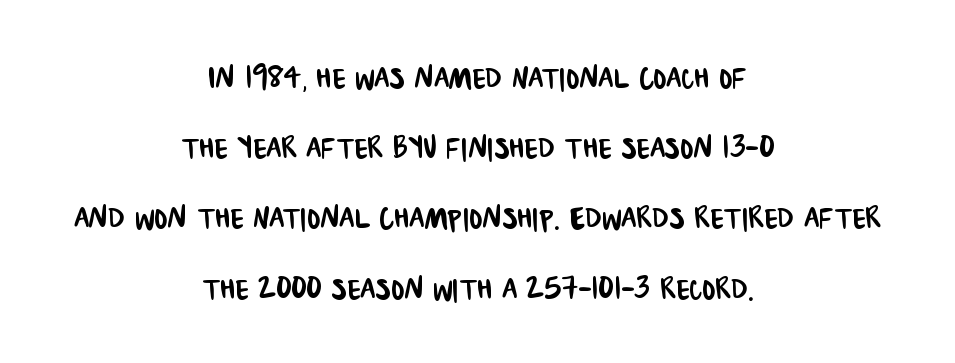
Q: Is the typeface a serif or a sans-serif typeface? A: Sans-serif.
Q: Is the text underlined? A: No.
Q: How is the paragraph aligned? A: Centered.
Q: Is the spacing between letters normal or unusually wide? A: Normal.
Q: Width (condensed, normal, or wide)? A: Condensed.
Q: Stroke contrast? A: Low.
Q: x-height? A: Large.
Q: Monospaced? A: No.
